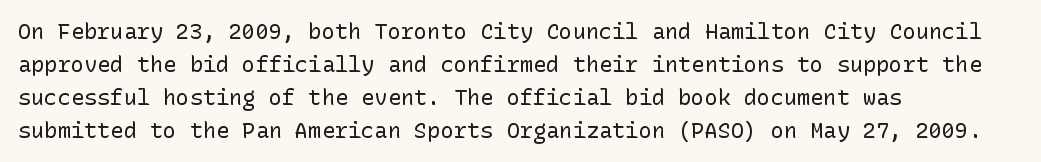
In terms of leading, this rendering sits right in the middle. Quick note: not italic, upright. Stems here are at most as thick as an everyday book face. Letter spacing: default.
